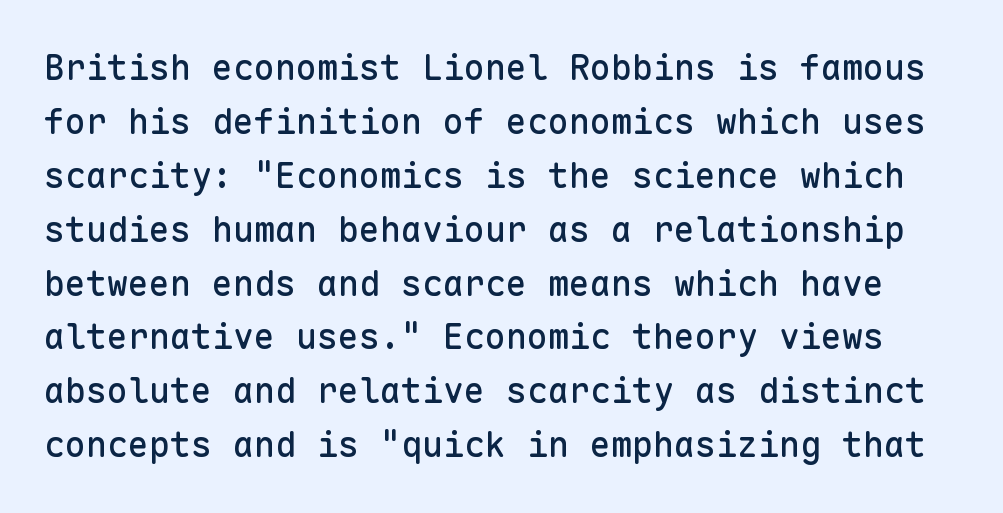
Q: Is the text italic (slanted)? A: No, it is upright.
Q: Is the typeface a serif or a sans-serif typeface? A: Sans-serif.
Q: Is the text underlined? A: No.
Q: Is the spacing between letters normal or unusually wide? A: Normal.
Q: Is the spacing between lines tight, normal or loose? A: Normal.
Q: Width (condensed, normal, or wide)? A: Normal.
Q: Stroke contrast? A: Low.
Q: x-height? A: Medium.
Q: Monospaced? A: Yes.
